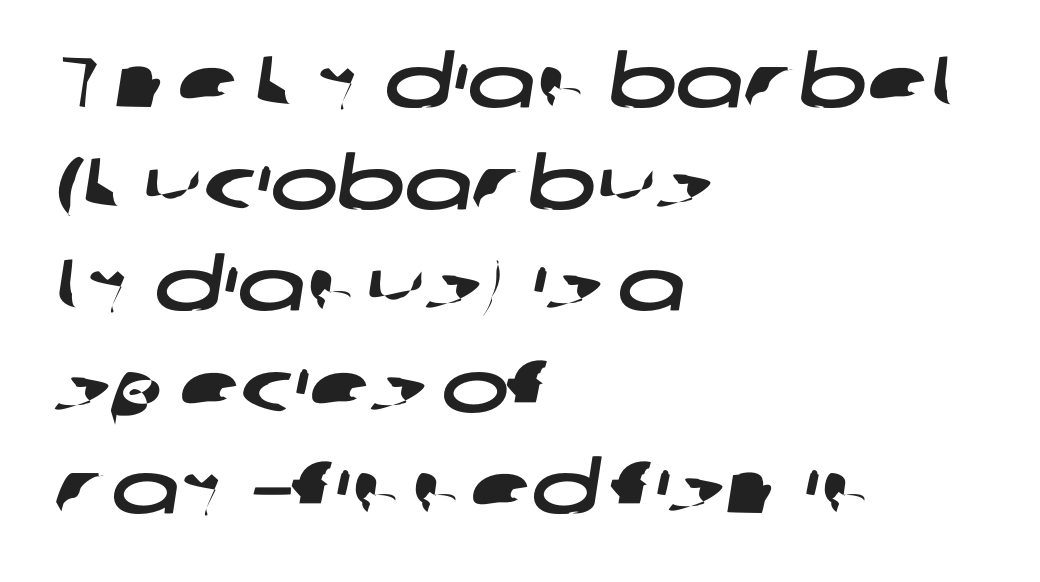
Q: Is the typeface a serif or a sans-serif typeface? A: Sans-serif.
Q: Is the text underlined? A: No.
Q: How is the paragraph aligned? A: Left-aligned.
Q: Is the spacing between letters normal or unusually wide? A: Normal.
Q: Is the spacing between lines tight, normal or loose? A: Normal.
Q: Width (condensed, normal, or wide)? A: Wide.
Q: Stroke contrast? A: Low.
Q: x-height? A: Medium.
Q: Monospaced? A: No.
